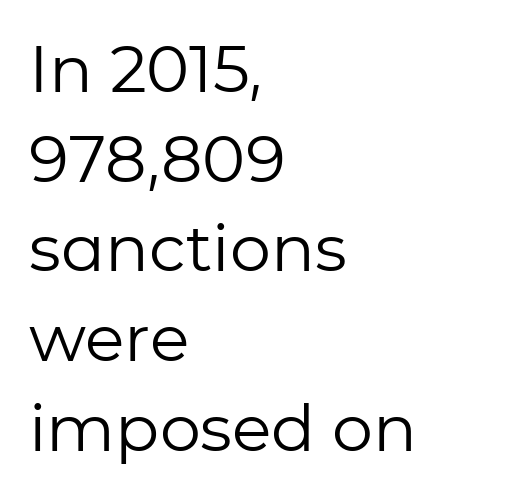
The passage shown stacks its lines at a standard gap. Character widths vary here, with narrow letters taking less room than wide ones. Compared with a typical body face, this is equally light or lighter still. These lines keep a tight, regular rhythm from letter to letter. The space beneath each line is pristine and unruled.
